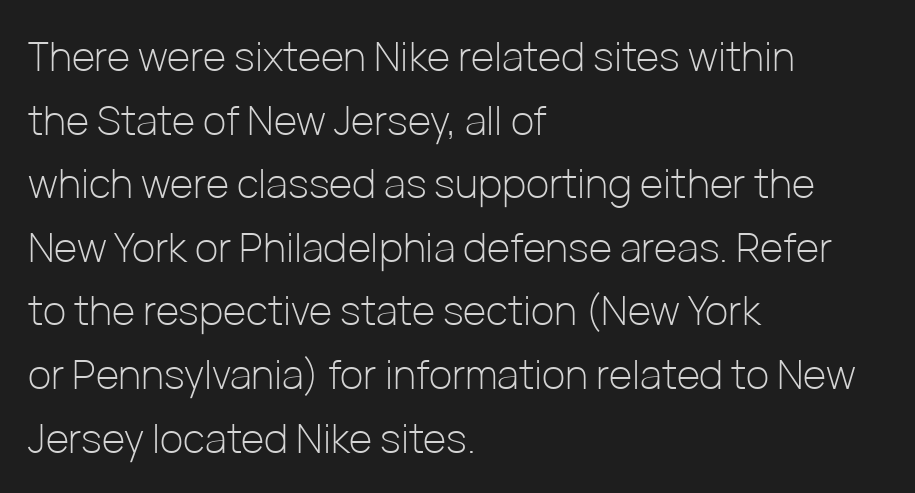
Q: Is the text bold? A: No.
Q: Is the text italic (slanted)? A: No, it is upright.
Q: Is the typeface a serif or a sans-serif typeface? A: Sans-serif.
Q: Is the text underlined? A: No.
Q: How is the paragraph aligned? A: Left-aligned.
Q: Is the spacing between letters normal or unusually wide? A: Normal.
Q: Is the spacing between lines tight, normal or loose? A: Normal.
Q: Width (condensed, normal, or wide)? A: Normal.
Q: Stroke contrast? A: Low.
Q: x-height? A: Medium.
Q: Monospaced? A: No.
